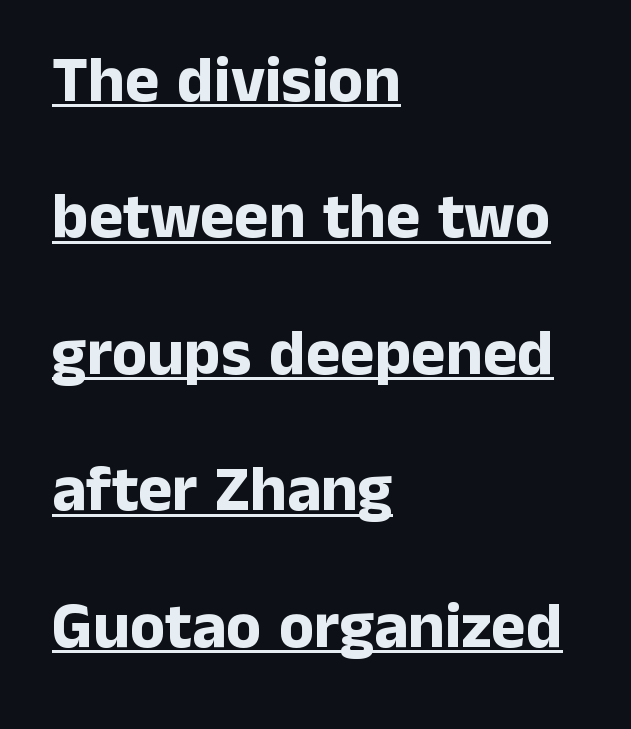
{"serif": "no", "italic": "no", "bold": "yes", "weight": "bold", "width": "normal", "stroke_contrast": "low", "x_height": "medium", "monospaced": "no", "underline": "yes", "align": "left", "line_spacing": "loose", "line_spacing_ratio": 2.1, "letter_spacing": "normal", "letter_spacing_em": 0.0, "glyph_px": 65}
